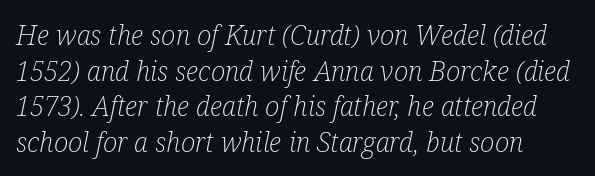
Q: Is the text bold? A: No.
Q: Is the text italic (slanted)? A: Yes, it leans right by about 12 degrees.
Q: Is the text underlined? A: No.
Q: Is the spacing between letters normal or unusually wide? A: Normal.
Q: Is the spacing between lines tight, normal or loose? A: Normal.
